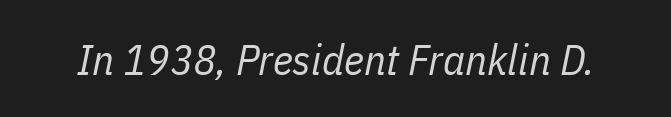
The passage shown is typed in a proportional face where columns would drift. The font sits on the lighter half of the weight spectrum, regular included. Yep, that's italic — everything's leaning. Nothing unusual about the tracking: characters are spaced as the font intends. Honestly, there is no underline to notice here at all.
